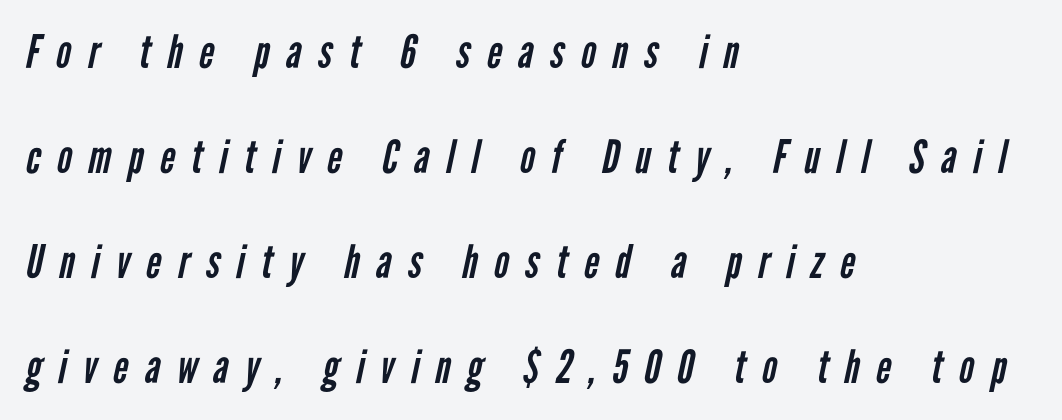
The image shows 46 px regular-weight, condensed sans-serif type; set left-aligned, loose line spacing (2.28x), unusually wide letter spacing (+0.36 em), not underlined; low stroke contrast and a medium x-height.
